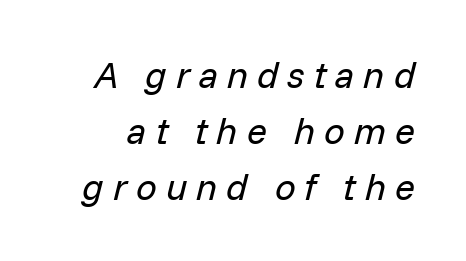
Weight: not bold — regular or lighter. The text carries the slant typical of an italic or oblique font. Varying glyph widths throughout — classic text-font behaviour. Type without underlining.
